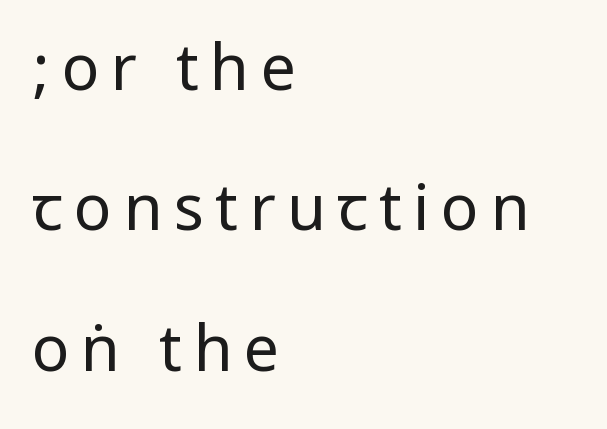
Does the type have serifs? No, each stem ends abruptly. A great deal of white space separates one row of letters from the next. Nobody drew a line under any word here. Nope, not italic — everything's standing straight. The rendering anchors every line to the left-hand side.
